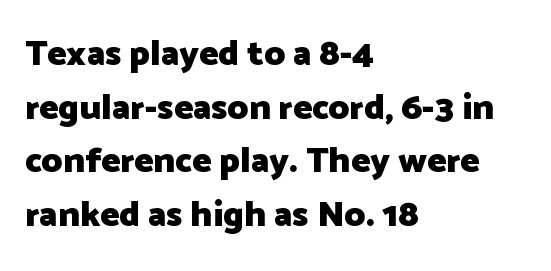
Q: Is the text bold? A: Yes.
Q: Is the text italic (slanted)? A: No, it is upright.
Q: Is the typeface a serif or a sans-serif typeface? A: Sans-serif.
Q: Is the text underlined? A: No.
Q: How is the paragraph aligned? A: Left-aligned.
Q: Is the spacing between letters normal or unusually wide? A: Normal.
Q: Is the spacing between lines tight, normal or loose? A: Normal.
Q: Width (condensed, normal, or wide)? A: Normal.
Q: Stroke contrast? A: Low.
Q: x-height? A: Medium.
Q: Monospaced? A: No.
